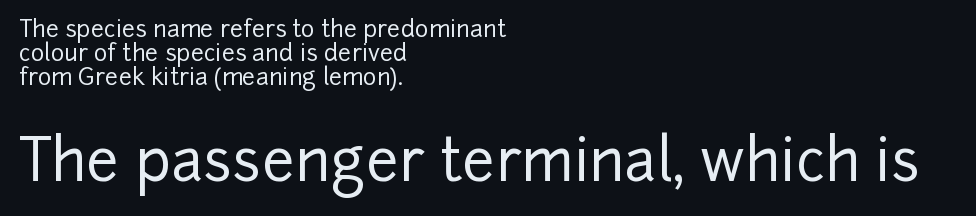
The face used here is proportionally spaced, like ordinary book or web type. The more generous point size was reserved for the lower chunk. Note: no serifs on the glyphs. Characters remain perfectly vertical along every line. Has an underline been added? It has not. Tracking here is standard; glyphs follow each other at the usual distance.
